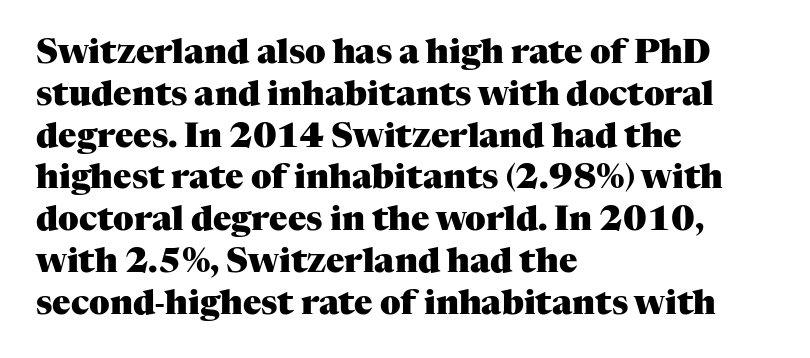
{"serif": "yes", "italic": "no", "bold": "yes", "weight": "heavy", "width": "normal", "stroke_contrast": "medium", "x_height": "medium", "monospaced": "no", "underline": "no", "align": "left", "line_spacing_ratio": 1.23, "letter_spacing": "normal", "letter_spacing_em": 0.0, "glyph_px": 34}
